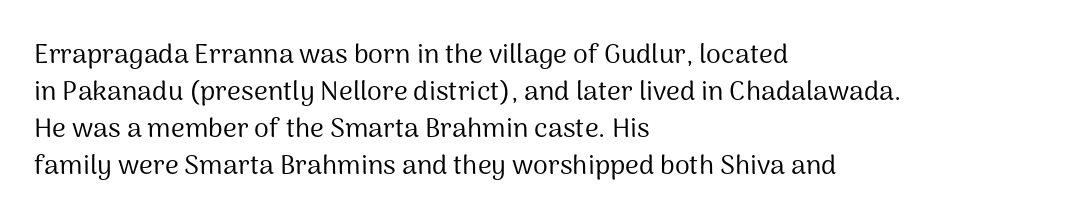
Q: Is the text bold? A: No.
Q: Is the text italic (slanted)? A: No, it is upright.
Q: Is the text underlined? A: No.
Q: How is the paragraph aligned? A: Left-aligned.
Q: Is the spacing between letters normal or unusually wide? A: Normal.
Q: Is the spacing between lines tight, normal or loose? A: Normal.
